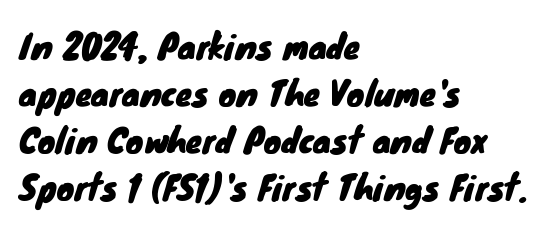
{"serif": "no", "width": "normal", "stroke_contrast": "low", "x_height": "small", "monospaced": "no", "underline": "no", "align": "left", "line_spacing": "normal", "line_spacing_ratio": 1.42, "letter_spacing": "normal", "letter_spacing_em": 0.0, "glyph_px": 33}
